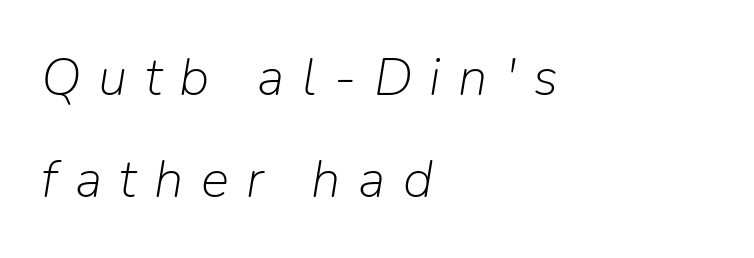
{"italic": "yes", "lean": "right", "slant_degrees": 9, "bold": "no", "weight": "light", "width": "normal", "stroke_contrast": "low", "x_height": "medium", "monospaced": "no", "underline": "no", "align": "left", "line_spacing": "loose", "line_spacing_ratio": 1.93, "letter_spacing": "wide", "letter_spacing_em": 0.33, "glyph_px": 53}
